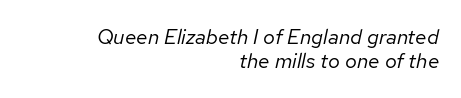
Q: Is the text bold? A: No.
Q: Is the text italic (slanted)? A: Yes, it leans right by about 12 degrees.
Q: Is the text underlined? A: No.
Q: How is the paragraph aligned? A: Right-aligned.
Q: Is the spacing between letters normal or unusually wide? A: Normal.
